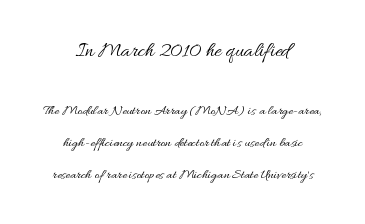
Q: Is the text bold? A: No.
Q: Is the text italic (slanted)? A: Yes.
Q: Is the text underlined? A: No.
Q: How is the paragraph aligned? A: Centered.
Q: Is the spacing between letters normal or unusually wide? A: Normal.
Q: Is the spacing between lines tight, normal or loose? A: Loose.
Q: Which block of text is set in a larger size, the first (top) or the second (bottom)? A: The first (top) one.
